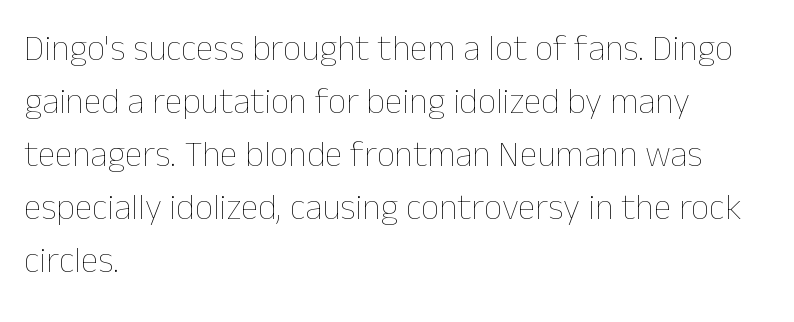
The image shows 36 px thin type, upright; set left-aligned, normal line spacing (1.47x), normal letter spacing, not underlined; low stroke contrast and a medium x-height.
